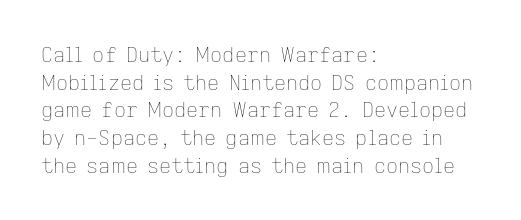
{"italic": "no", "bold": "no", "underline": "no", "align": "left", "line_spacing": "normal", "line_spacing_ratio": 1.32, "letter_spacing": "normal", "letter_spacing_em": 0.0, "glyph_px": 21}
